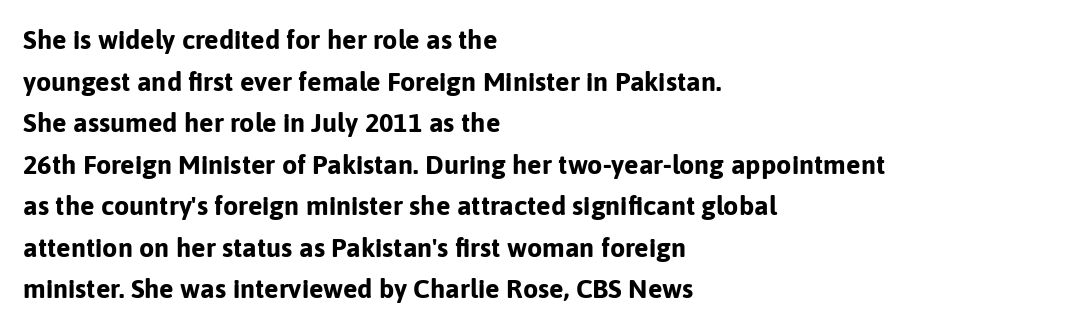
The image shows 27 px bold type, upright; set left-aligned, normal line spacing (1.54x), normal letter spacing, not underlined.
